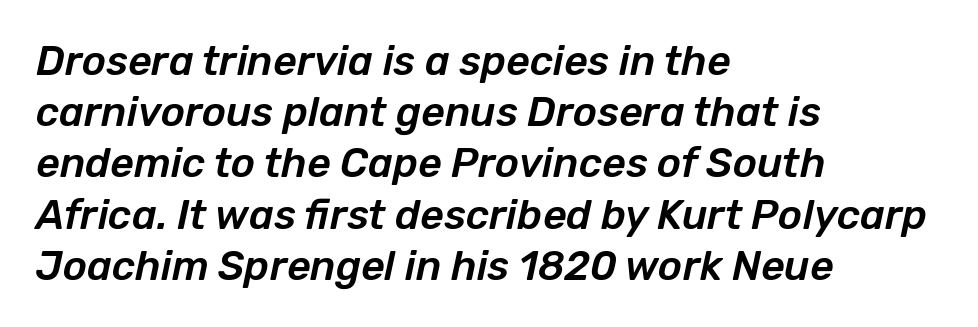
{"italic": "yes", "lean": "right", "slant_degrees": 12, "width": "normal", "stroke_contrast": "low", "x_height": "medium", "monospaced": "no", "underline": "no", "align": "left", "line_spacing": "normal", "line_spacing_ratio": 1.25, "letter_spacing": "normal", "letter_spacing_em": 0.0, "glyph_px": 41}
